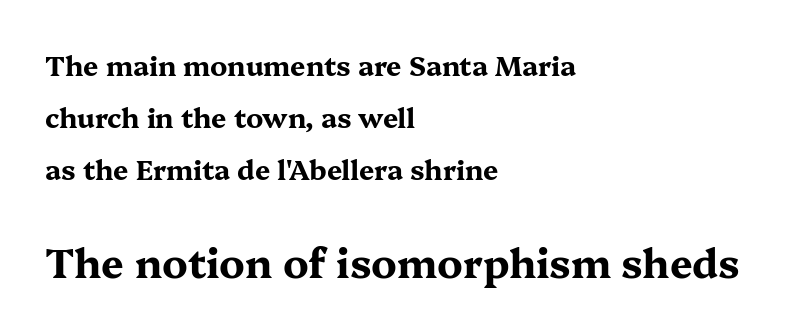
The image shows 40 px bold, wide serif type, upright; set left-aligned, loose line spacing (1.92x), normal letter spacing, not underlined; the second (bottom) block is 1.48x larger; medium stroke contrast and a medium x-height.
